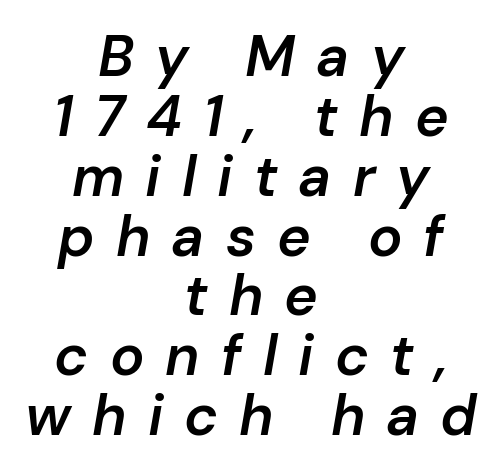
Slant detected: the letters are inclined. Character widths vary here, with narrow letters taking less room than wide ones. The passage shown is not underscored anywhere. Interline gaps are noticeably narrow in this sample. Is the letter spacing exaggerated? Yes — the characters are pushed far apart.
